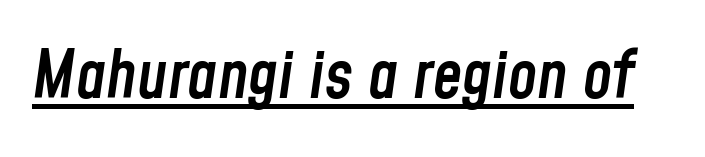
Each word holds together tightly as a unit, with standard inter-letter gaps. Looks like someone drew a line under every word here. Heft: intermediate — a semibold. Italic: yes, the glyphs are oblique.
